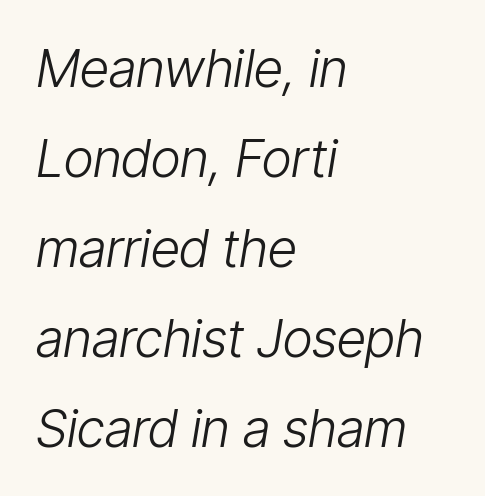
The whole block is typeset with a tilt. Check under the words: just untouched page. A typesetter would call this proportional, since set widths differ per character. The cut favours lightness, reaching ordinary text weight at its darkest. The passage is arranged the way most books set body copy — flush left. Nothing unusual about the tracking: characters are spaced as the font intends.
